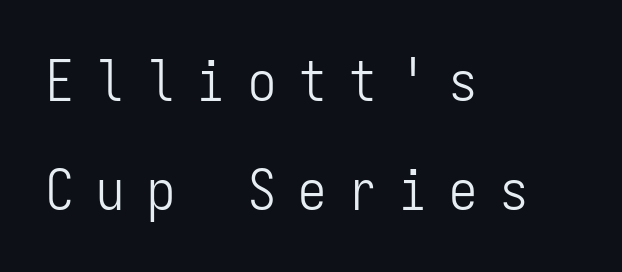
{"serif": "no", "italic": "no", "bold": "no", "weight": "light", "width": "condensed", "stroke_contrast": "low", "x_height": "medium", "monospaced": "yes", "underline": "no", "align": "left", "line_spacing": "loose", "line_spacing_ratio": 1.94, "letter_spacing": "wide", "letter_spacing_em": 0.4, "glyph_px": 56}
